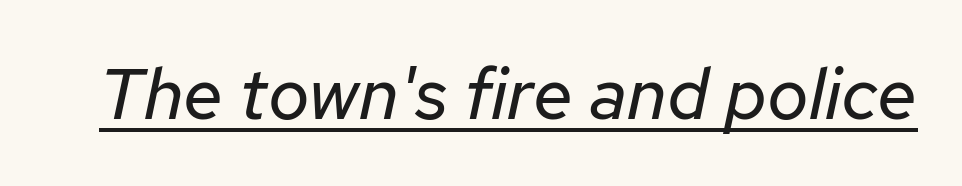
The image shows 72 px regular-weight type, italic (leaning right); set normal letter spacing, underlined; low stroke contrast and a medium x-height.
